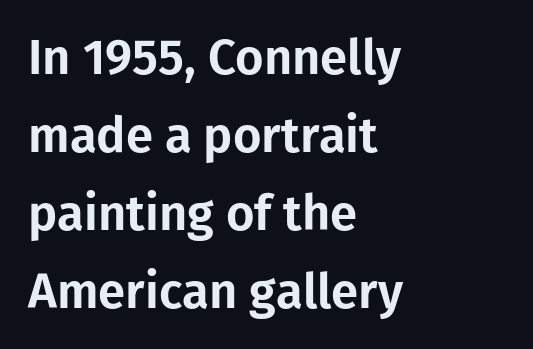
The image shows 49 px sans-serif type, upright; set left-aligned, normal line spacing (1.59x), normal letter spacing, not underlined; low stroke contrast and a medium x-height.
